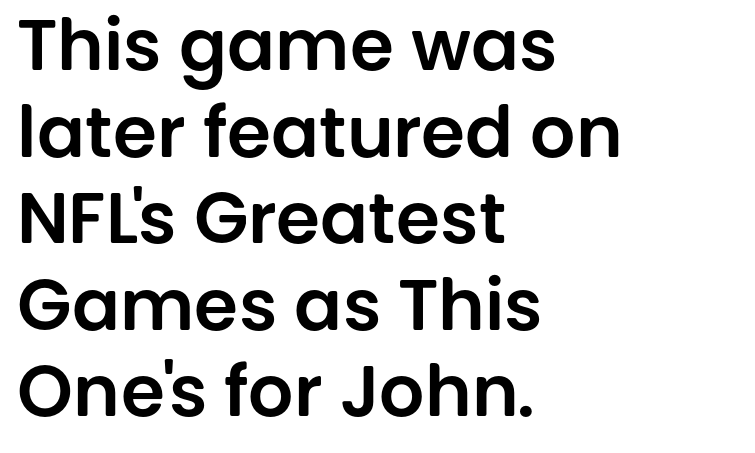
The area under the type is left untouched. Horizontal alignment here is leftward, the default for most running prose. This is the regular roman posture of the typeface. This sample has the flowing, uneven cadence of proportional lettering. A sans-serif font was chosen for this passage.
